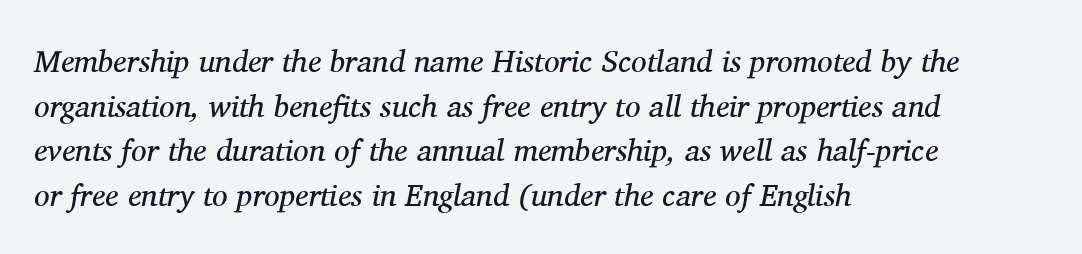
A quiet, ordinary-to-light weight characterises the typeface. This sample is left-justified, so line endings fall wherever the words run out. Think of a printed novel: that variable character pitch is what you see here. Nothing unusual about the tracking: characters are spaced as the font intends. The face used here has a pronounced slope to its letters. Descenders are the only things crossing below the line.
